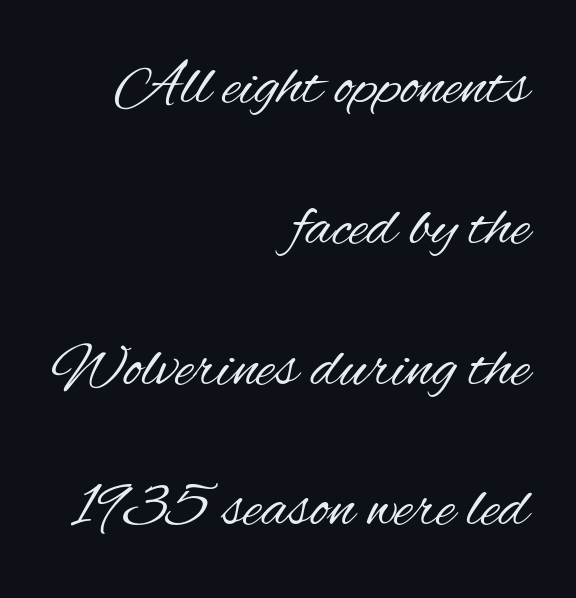
{"serif": "no", "bold": "no", "weight": "regular", "width": "condensed", "stroke_contrast": "medium", "x_height": "small", "monospaced": "no", "underline": "no", "align": "right", "line_spacing": "loose", "line_spacing_ratio": 2.2, "letter_spacing": "normal", "letter_spacing_em": 0.0, "glyph_px": 64}
